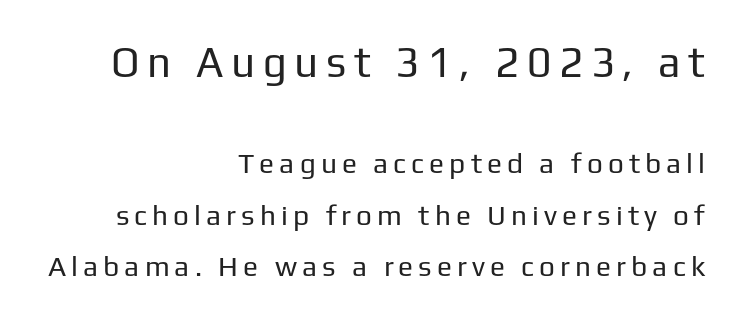
The lettering holds an erect, upright posture throughout. Look at the glyph heights: the upper group is clearly the bigger setting. These lines are set flush right with a ragged left edge. In terms of letterform style, serifs are entirely absent. Proportional: the letters do not fall into vertical columns.
